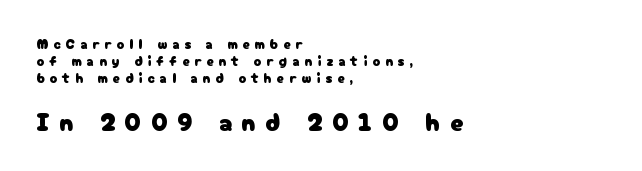
{"italic": "no", "underline": "no", "align": "left", "line_spacing_ratio": 1.21, "letter_spacing": "wide", "letter_spacing_em": 0.37, "larger_block": "second", "size_ratio": 1.86, "glyph_px": 26}
